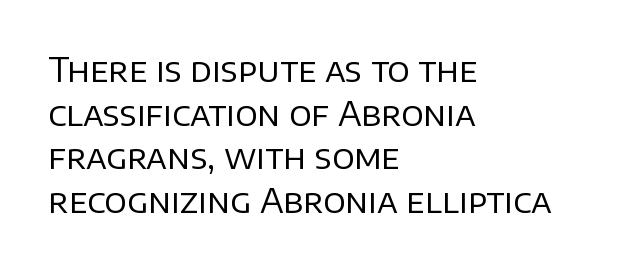
{"serif": "no", "italic": "no", "bold": "no", "weight": "regular", "width": "normal", "stroke_contrast": "low", "x_height": "large", "monospaced": "no", "underline": "no", "align": "left", "line_spacing": "normal", "line_spacing_ratio": 1.32, "letter_spacing": "normal", "letter_spacing_em": 0.0, "glyph_px": 33}
